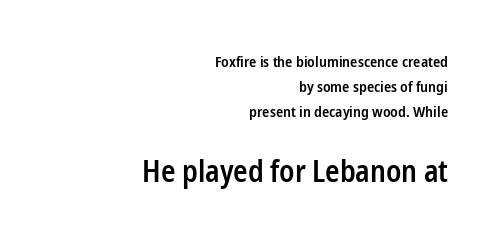
{"serif": "no", "italic": "no", "bold": "semi", "weight": "semibold", "width": "condensed", "stroke_contrast": "low", "x_height": "medium", "monospaced": "no", "underline": "no", "align": "right", "line_spacing": "normal", "line_spacing_ratio": 1.67, "letter_spacing": "normal", "letter_spacing_em": 0.0, "larger_block": "second", "size_ratio": 2.0, "glyph_px": 30}
